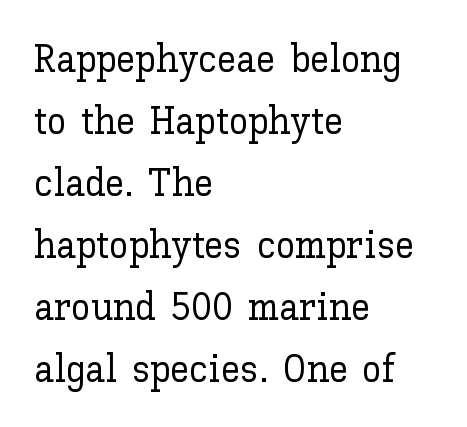
No word sits above an underline. In CSS terms this would be text-align: left. Look at the tracking — it's just the regular setting, nothing added. Leading matches the norm, producing a regular column. Style check: upright. Do the characters align in a grid? No, the font is proportional.
